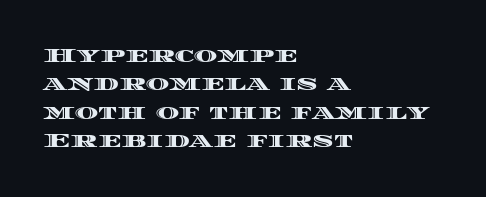
The image shows 20 px text type, upright; set left-aligned, normal line spacing (1.42x), normal letter spacing, not underlined.
